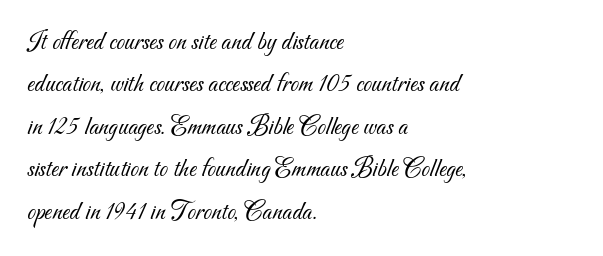
Q: Is the text bold? A: No.
Q: Is the text underlined? A: No.
Q: How is the paragraph aligned? A: Left-aligned.
Q: Is the spacing between letters normal or unusually wide? A: Normal.
Q: Is the spacing between lines tight, normal or loose? A: Normal.
